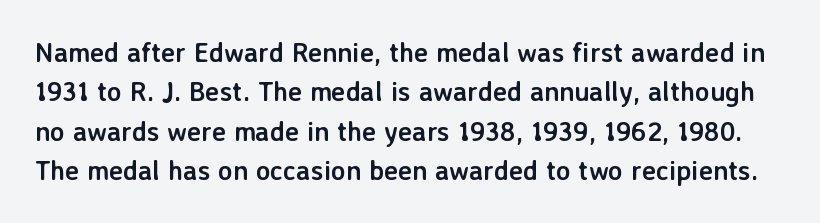
Q: Is the text bold? A: Yes.
Q: Is the text italic (slanted)? A: No, it is upright.
Q: Is the text underlined? A: No.
Q: Is the spacing between letters normal or unusually wide? A: Normal.
Q: Is the spacing between lines tight, normal or loose? A: Normal.
